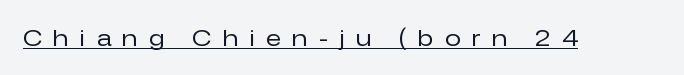
Q: Is the text bold? A: No.
Q: Is the text italic (slanted)? A: No, it is upright.
Q: Is the text underlined? A: Yes.
Q: Is the spacing between letters normal or unusually wide? A: Unusually wide.
